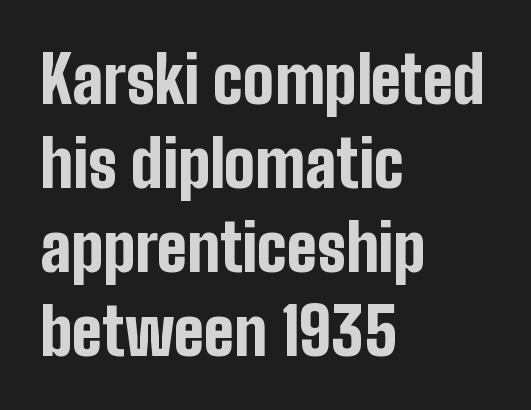
The image shows 65 px bold, condensed sans-serif type, upright; set left-aligned, normal line spacing (1.29x), normal letter spacing, not underlined; low stroke contrast and a medium x-height.
